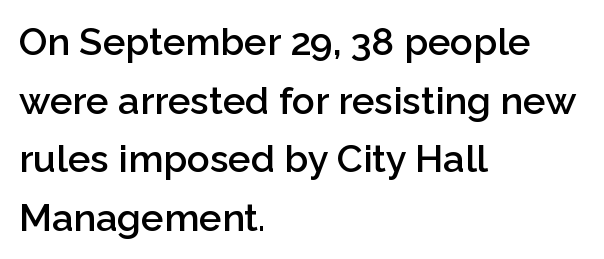
The image shows 38 px semibold sans-serif type, upright; set left-aligned, normal line spacing (1.54x), normal letter spacing, not underlined; low stroke contrast and a medium x-height.
